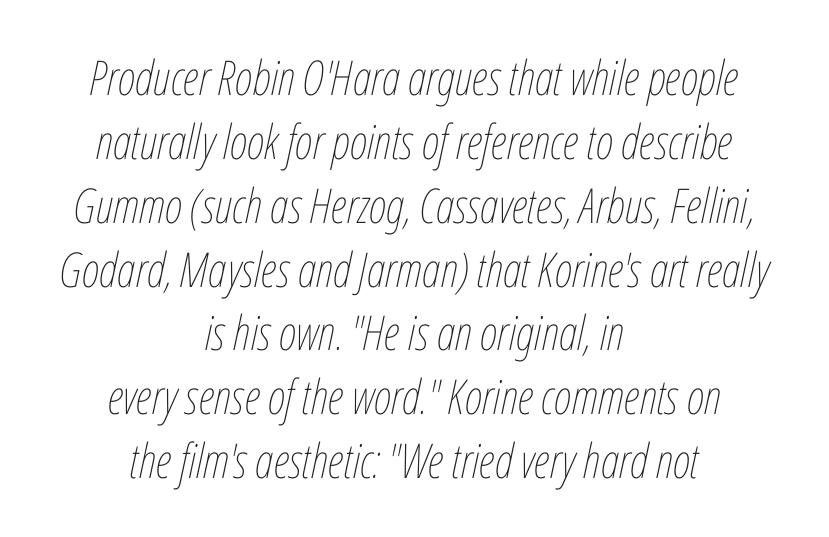
Q: Is the text bold? A: No.
Q: Is the text italic (slanted)? A: Yes, it leans right by about 12 degrees.
Q: Is the text underlined? A: No.
Q: How is the paragraph aligned? A: Centered.
Q: Is the spacing between letters normal or unusually wide? A: Normal.
Q: Is the spacing between lines tight, normal or loose? A: Normal.
Q: Width (condensed, normal, or wide)? A: Condensed.
Q: Stroke contrast? A: Low.
Q: x-height? A: Medium.
Q: Monospaced? A: No.
